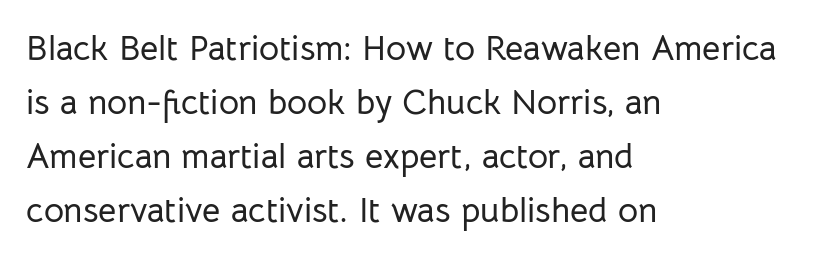
{"serif": "no", "italic": "no", "width": "normal", "stroke_contrast": "low", "x_height": "medium", "monospaced": "no", "underline": "no", "align": "left", "line_spacing": "normal", "line_spacing_ratio": 1.54, "letter_spacing": "normal", "letter_spacing_em": 0.0, "glyph_px": 35}
